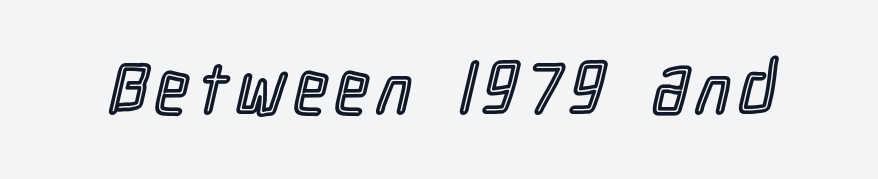
Q: Is the text italic (slanted)? A: Yes.
Q: Is the text underlined? A: No.
Q: Width (condensed, normal, or wide)? A: Condensed.
Q: x-height? A: Medium.
Q: Monospaced? A: No.
